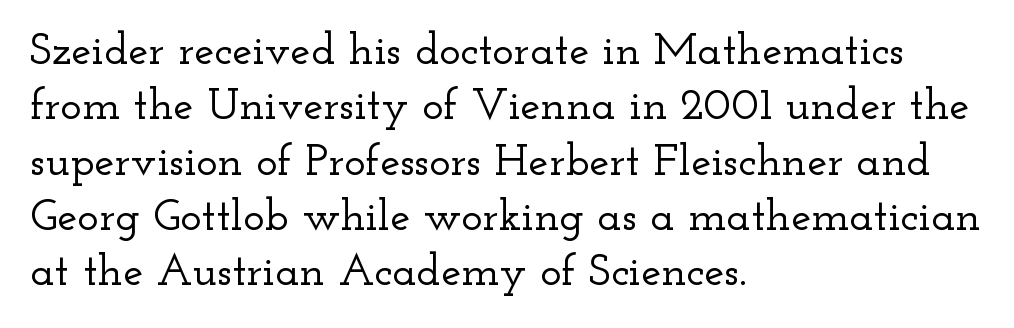
{"serif": "yes", "italic": "no", "width": "wide", "stroke_contrast": "low", "x_height": "small", "monospaced": "no", "underline": "no", "align": "left", "line_spacing_ratio": 1.23, "letter_spacing": "normal", "letter_spacing_em": 0.0, "glyph_px": 45}
